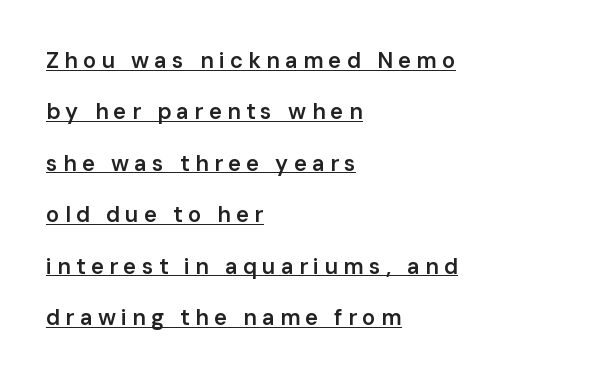
The image shows 22 px text type, upright; set left-aligned, loose line spacing (2.34x), unusually wide letter spacing (+0.24 em), underlined.
